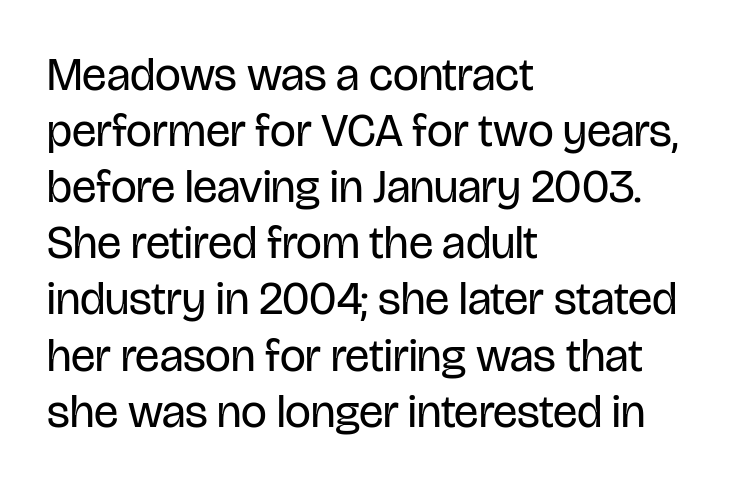
{"serif": "no", "italic": "no", "bold": "no", "weight": "regular", "width": "condensed", "stroke_contrast": "low", "x_height": "large", "monospaced": "no", "underline": "no", "align": "left", "line_spacing_ratio": 1.22, "letter_spacing": "normal", "letter_spacing_em": 0.0, "glyph_px": 46}
